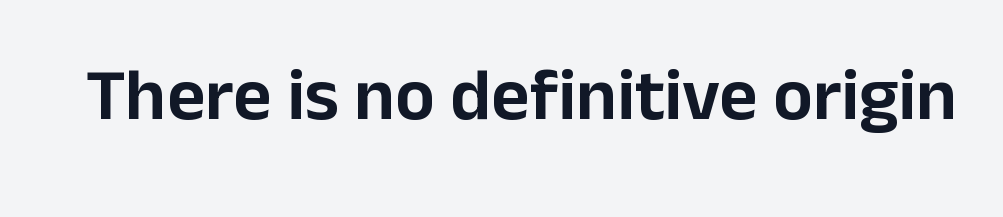
The image shows 74 px sans-serif type, upright; set normal letter spacing, not underlined; low stroke contrast and a medium x-height.
